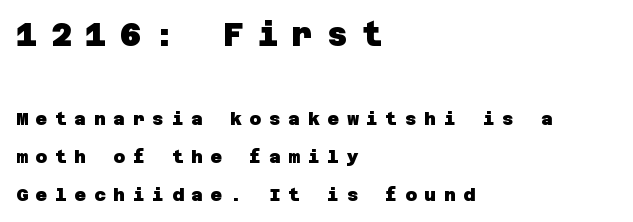
The image shows 32 px heavy sans-serif type; set left-aligned, loose line spacing (2.09x), unusually wide letter spacing (+0.43 em), not underlined; the first (top) block is 1.78x larger; low stroke contrast and a large x-height.
